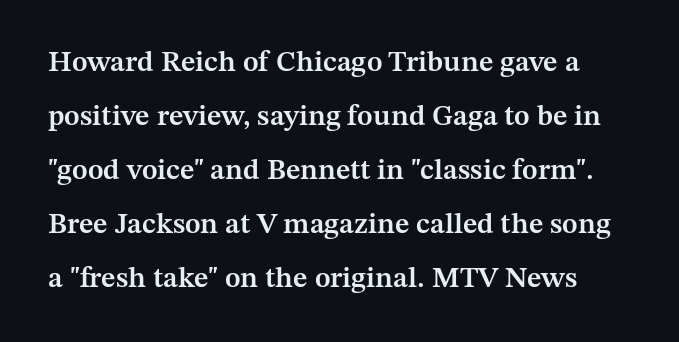
{"serif": "yes", "italic": "no", "bold": "semi", "weight": "semibold", "width": "normal", "stroke_contrast": "medium", "x_height": "medium", "monospaced": "no", "underline": "no", "line_spacing_ratio": 1.86, "letter_spacing": "normal", "letter_spacing_em": 0.0, "glyph_px": 29}
